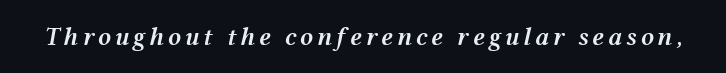
The image shows 26 px text type, italic (leaning right); set not underlined.
